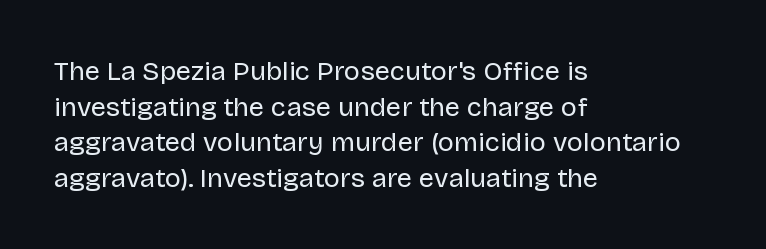
Q: Is the text bold? A: No.
Q: Is the text italic (slanted)? A: No, it is upright.
Q: Is the text underlined? A: No.
Q: How is the paragraph aligned? A: Left-aligned.
Q: Is the spacing between letters normal or unusually wide? A: Normal.
Q: Is the spacing between lines tight, normal or loose? A: Normal.
